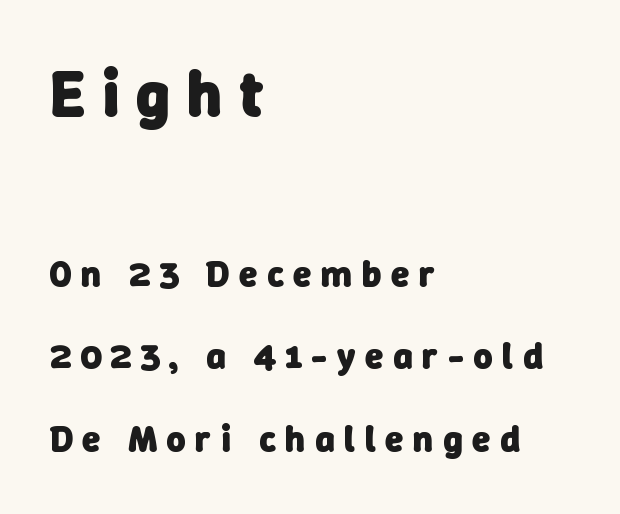
The rendering shrinks the type as you move from the upper chunk to the lower. The strokes are fattened all the way to bold. The passage shown is not underscored anywhere. The face used here is rendered with a markedly widened letterfit.
